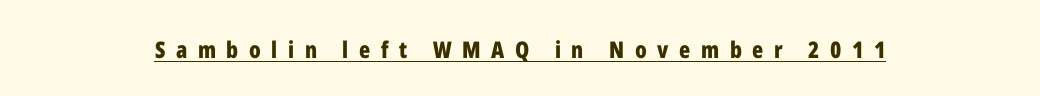
The image shows 23 px bold type, upright; set centered, unusually wide letter spacing (+0.46 em), underlined.
